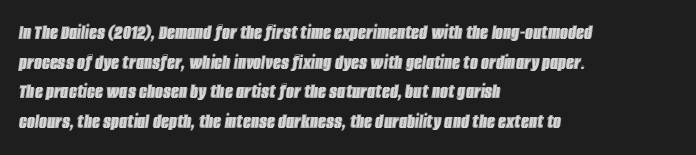
{"italic": "yes", "lean": "right", "slant_degrees": 8, "underline": "no", "align": "left", "line_spacing": "normal", "line_spacing_ratio": 1.35, "letter_spacing": "normal", "letter_spacing_em": 0.0, "glyph_px": 22}
